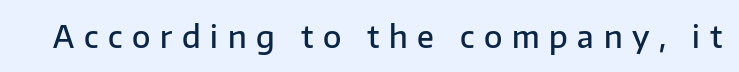
Q: Is the text bold? A: Semi-bold.
Q: Is the text italic (slanted)? A: No, it is upright.
Q: Is the typeface a serif or a sans-serif typeface? A: Sans-serif.
Q: Is the text underlined? A: No.
Q: Is the spacing between letters normal or unusually wide? A: Unusually wide.
Q: Width (condensed, normal, or wide)? A: Normal.
Q: Stroke contrast? A: Low.
Q: x-height? A: Medium.
Q: Monospaced? A: No.
